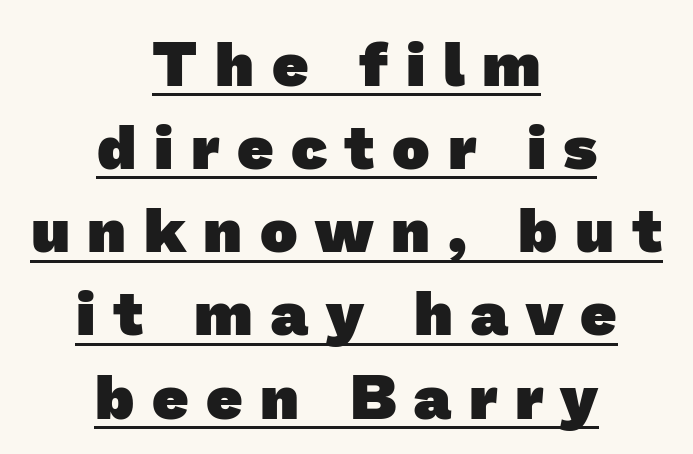
Q: Is the text bold? A: Yes.
Q: Is the typeface a serif or a sans-serif typeface? A: Sans-serif.
Q: Is the text underlined? A: Yes.
Q: How is the paragraph aligned? A: Centered.
Q: Is the spacing between letters normal or unusually wide? A: Unusually wide.
Q: Is the spacing between lines tight, normal or loose? A: Normal.
Q: Width (condensed, normal, or wide)? A: Normal.
Q: Stroke contrast? A: Low.
Q: x-height? A: Medium.
Q: Monospaced? A: No.
